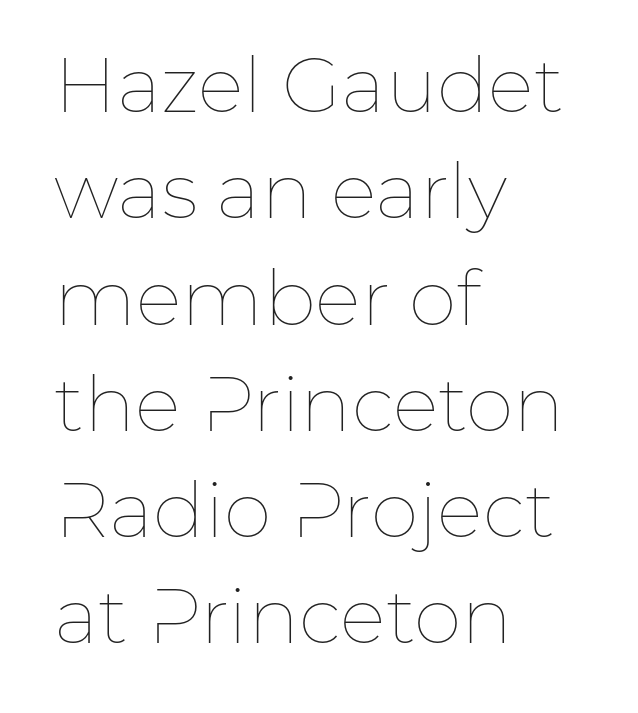
The space beneath each line is pristine and unruled. Caption: standard tracking, unaltered. Note the varied advance widths — an 'i' is clearly narrower than an 'm'. When letters stand straight like this, we call the style roman or upright.
